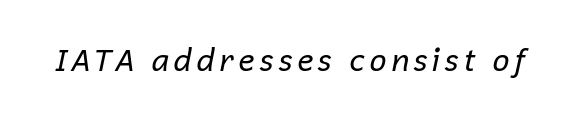
The image shows 31 px regular-weight type, italic (leaning right); set not underlined; low stroke contrast and a medium x-height.
